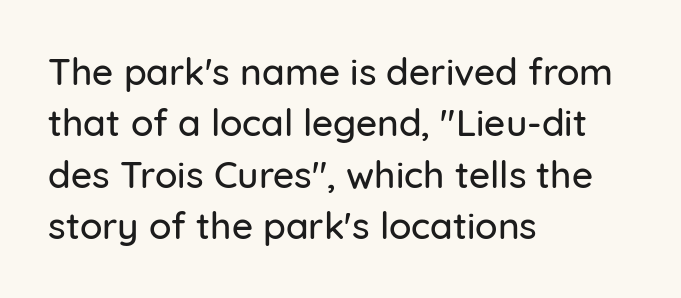
The image shows 37 px sans-serif type, upright; set left-aligned, normal line spacing (1.39x), normal letter spacing, not underlined; low stroke contrast and a medium x-height.
